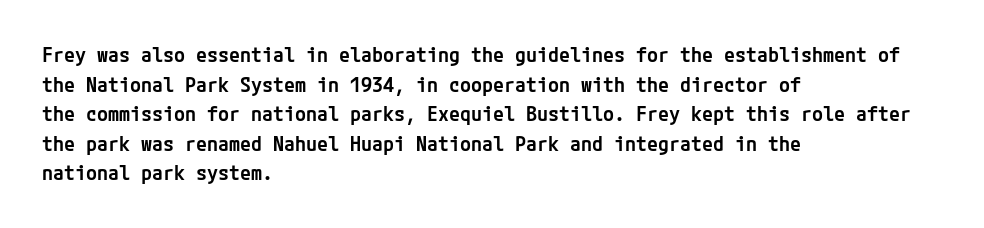
Descender tails drop into unmarked territory. Students, note that the glyphs here touch the page at normal intervals. Whoever set this chose a conventional vertical rhythm. These lines were composed using upright roman letters.
